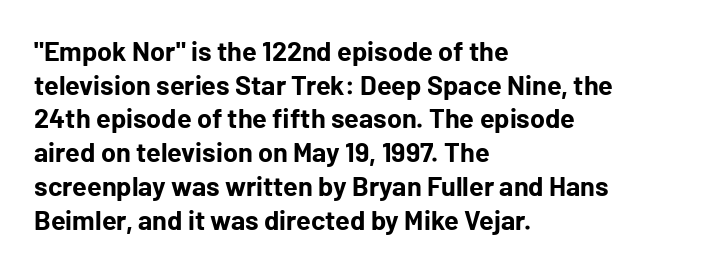
Its strokes are broad and dark, the hallmark of bold type. It's the straight-up-and-down kind of type. Regular leading. Caption: standard tracking, unaltered.
